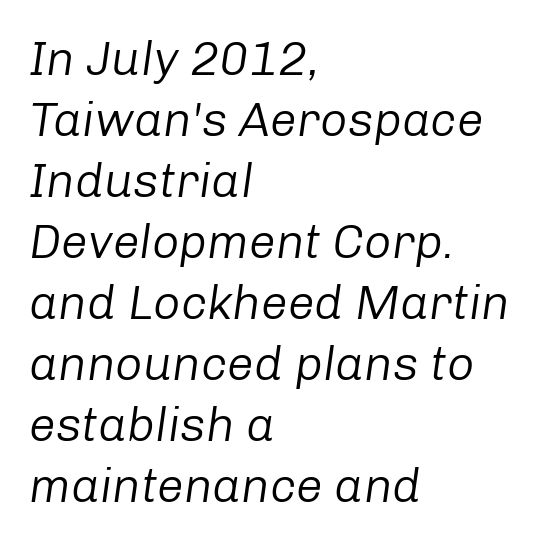
The image shows 48 px regular-weight type, italic (leaning right); set left-aligned, normal line spacing (1.27x), normal letter spacing, not underlined; low stroke contrast and a medium x-height.
